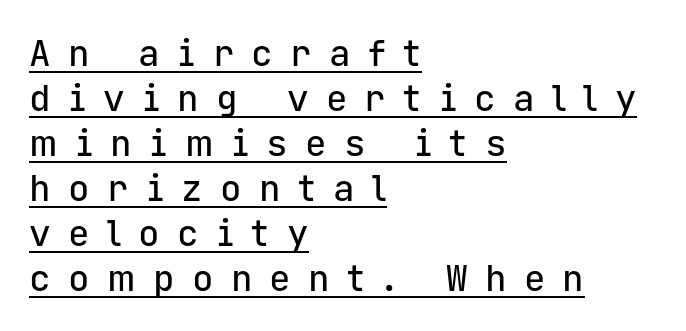
The image shows 36 px sans-serif type, upright, monospaced; set left-aligned, normal line spacing (1.25x), unusually wide letter spacing (+0.48 em), underlined; low stroke contrast and a medium x-height.
